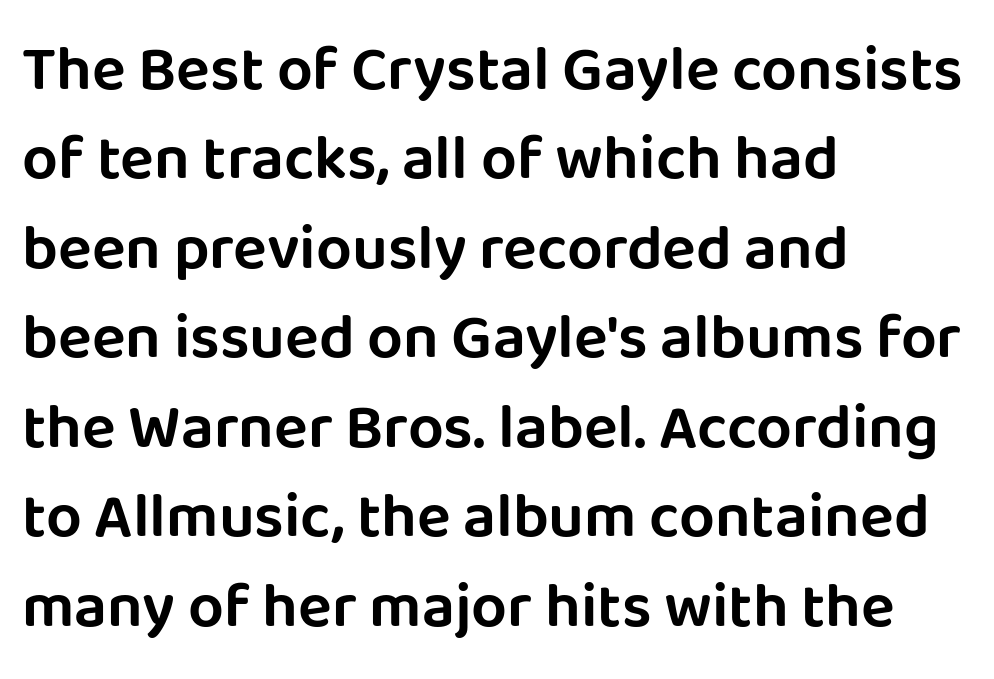
The image shows 63 px sans-serif type, upright; set left-aligned, normal line spacing (1.42x), normal letter spacing, not underlined; low stroke contrast and a large x-height.
